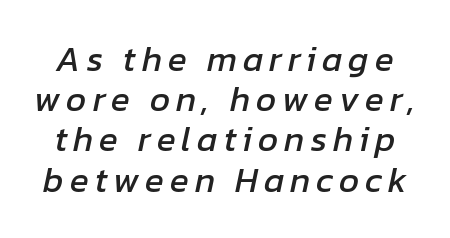
{"italic": "yes", "lean": "right", "slant_degrees": 12, "width": "normal", "stroke_contrast": "low", "x_height": "medium", "monospaced": "no", "underline": "no", "line_spacing": "tight", "line_spacing_ratio": 1.15, "glyph_px": 35}
